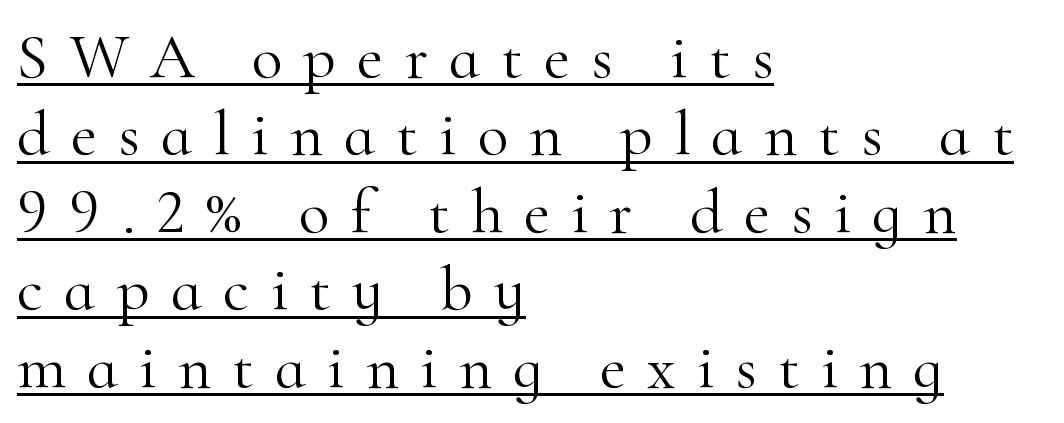
A typesetter would mark this as roman, not italic. Inter-character spacing is expanded well beyond the font's built-in metrics. No chunkiness to these letters — they're not bold. Compared with undecorated copy, this sample adds a rule below the words. This rendering employs a face with finishing strokes, i.e., a serif.
